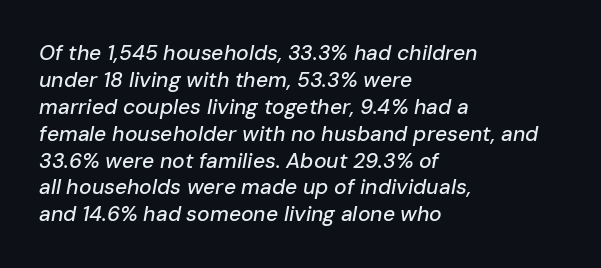
The image shows 21 px text type, italic (leaning right); set left-aligned, normal line spacing (1.28x), normal letter spacing, not underlined.
